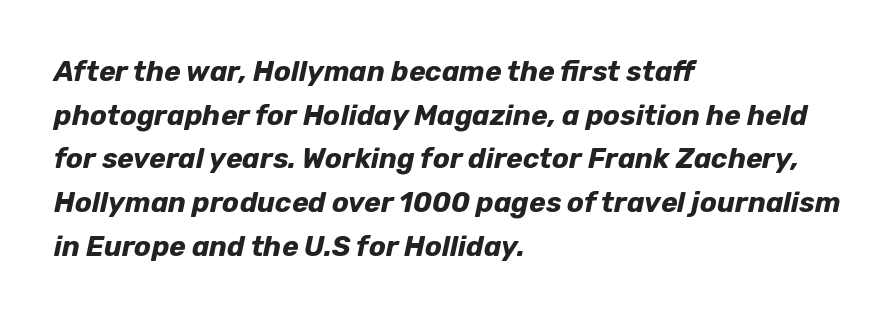
Q: Is the text bold? A: Yes.
Q: Is the text italic (slanted)? A: Yes, it leans right by about 12 degrees.
Q: Is the text underlined? A: No.
Q: How is the paragraph aligned? A: Left-aligned.
Q: Is the spacing between letters normal or unusually wide? A: Normal.
Q: Is the spacing between lines tight, normal or loose? A: Normal.
Q: Width (condensed, normal, or wide)? A: Normal.
Q: Stroke contrast? A: Low.
Q: x-height? A: Medium.
Q: Monospaced? A: No.
